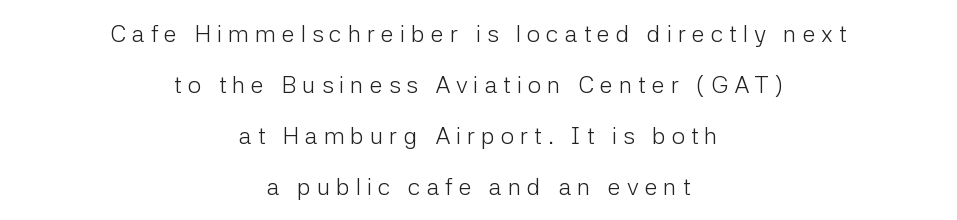
Q: Is the text bold? A: No.
Q: Is the text italic (slanted)? A: No, it is upright.
Q: Is the text underlined? A: No.
Q: How is the paragraph aligned? A: Centered.
Q: Is the spacing between letters normal or unusually wide? A: Unusually wide.
Q: Is the spacing between lines tight, normal or loose? A: Loose.
